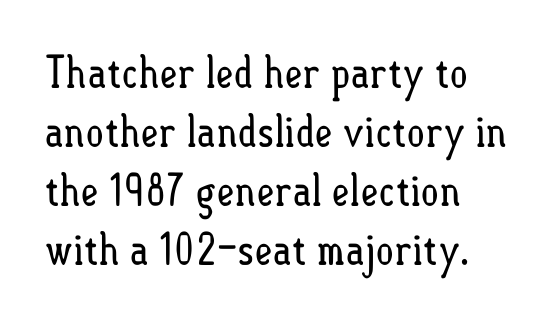
Q: Is the text bold? A: No.
Q: Is the text italic (slanted)? A: No, it is upright.
Q: Is the text underlined? A: No.
Q: How is the paragraph aligned? A: Left-aligned.
Q: Is the spacing between letters normal or unusually wide? A: Normal.
Q: Is the spacing between lines tight, normal or loose? A: Normal.
Q: Width (condensed, normal, or wide)? A: Condensed.
Q: Stroke contrast? A: Low.
Q: x-height? A: Small.
Q: Monospaced? A: No.
